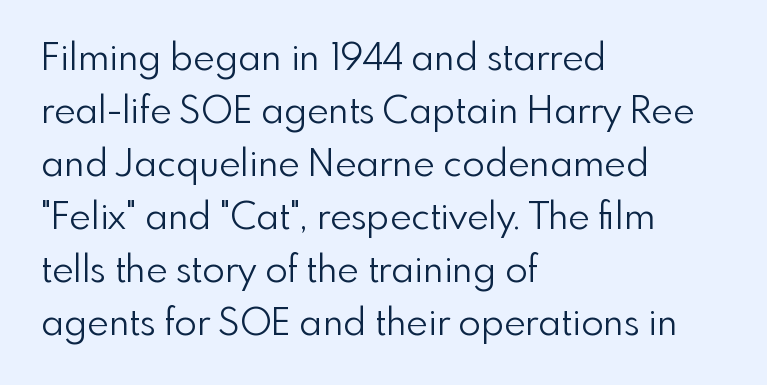
Which margin do the lines hug? The left one — the right edge is uneven. Is this a fixed-width face? No — the glyphs have proportional, varying widths. These lines keep a tight, regular rhythm from letter to letter. A sans-serif font was chosen for this passage. The face looks like a standard text weight, possibly lighter.
